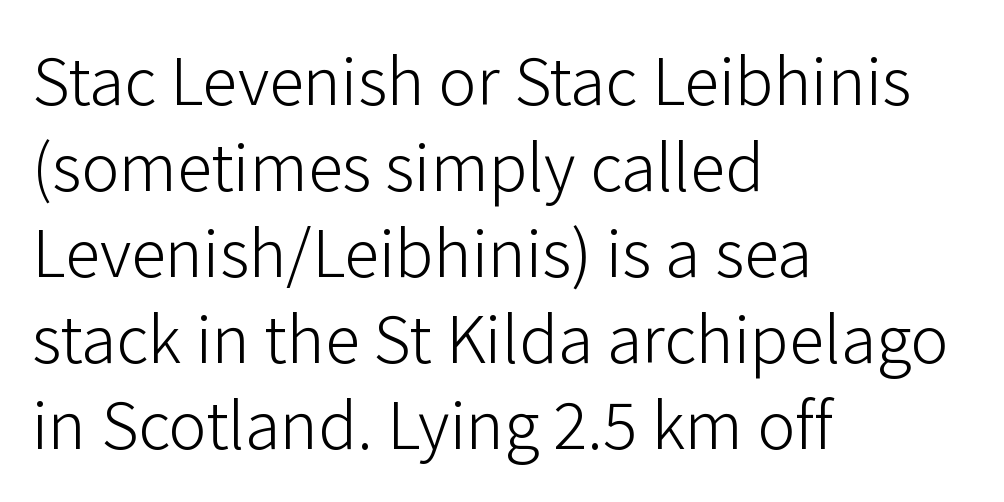
{"serif": "no", "italic": "no", "bold": "no", "weight": "light", "width": "normal", "stroke_contrast": "low", "x_height": "medium", "monospaced": "no", "underline": "no", "align": "left", "line_spacing_ratio": 1.21, "letter_spacing": "normal", "letter_spacing_em": 0.0, "glyph_px": 71}
